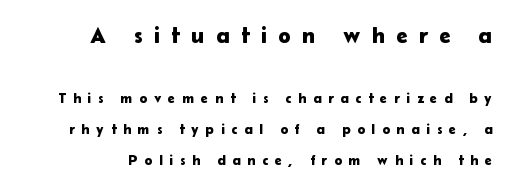
{"italic": "no", "underline": "no", "line_spacing": "loose", "line_spacing_ratio": 2.2, "letter_spacing": "wide", "letter_spacing_em": 0.49, "larger_block": "first", "size_ratio": 1.64, "glyph_px": 23}
